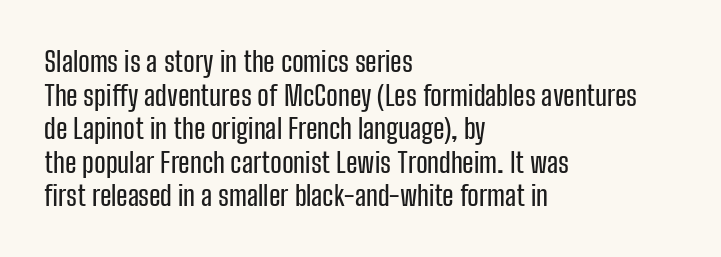
{"serif": "no", "italic": "no", "width": "condensed", "stroke_contrast": "low", "x_height": "medium", "monospaced": "no", "underline": "no", "align": "left", "line_spacing_ratio": 1.2, "letter_spacing": "normal", "letter_spacing_em": 0.0, "glyph_px": 28}
